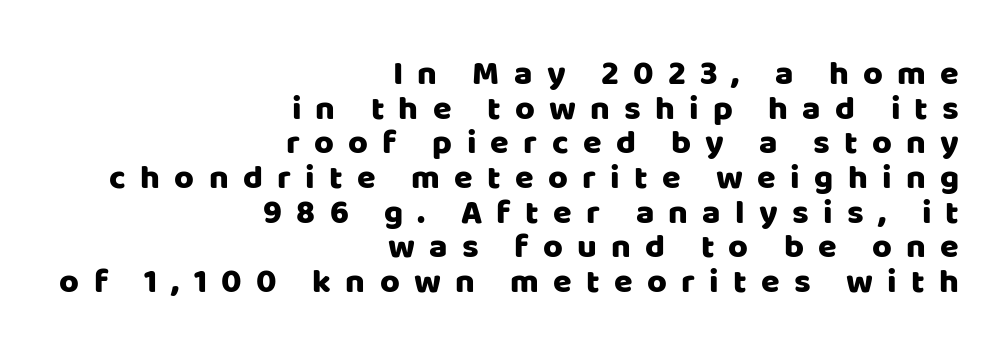
Character widths vary here, with narrow letters taking less room than wide ones. Horizontal alignment here is rightward, an uncommon choice for prose. Underlining? Definitely not there. The type is letterspaced generously, with wide tracking. Notice how descenders almost collide with the ascenders below — that's tight leading.
